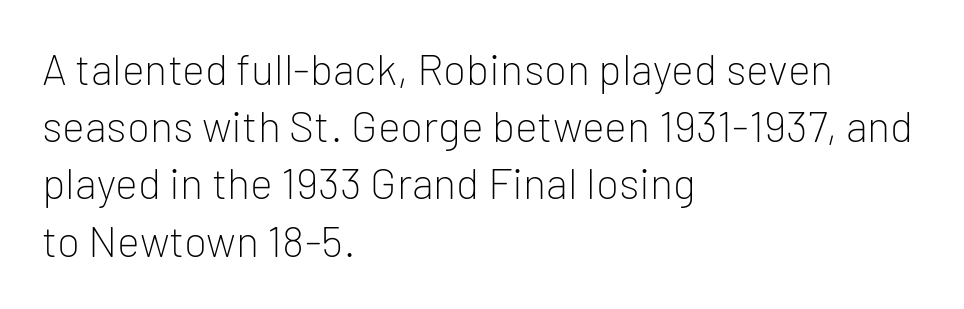
The designer went with a sans here, leaving each stem footless. A student would call this left alignment; a typographer would say flush left, rag right. Lines of text with bare space underneath. Every character sits straight up, as roman type does. Compared with a typical body face, this is equally light or lighter still. Evenly set lines give the paragraph a standard silhouette.
